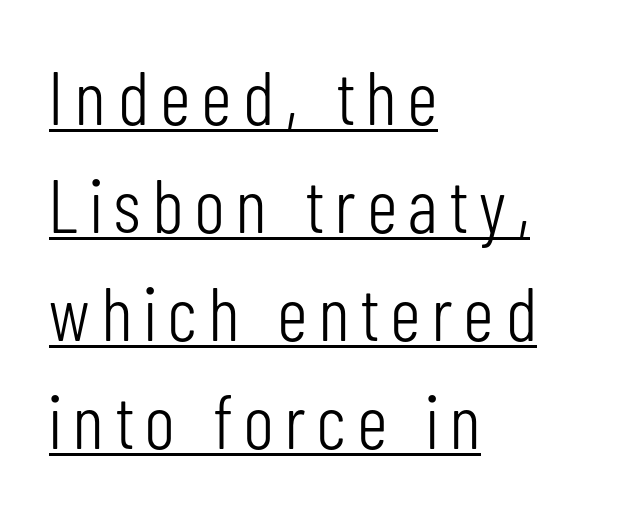
Looks like regular typesetting: each glyph gets only the width it needs. The specimen includes a rule beneath the text block's lines. A roman cut, with each character standing at attention. Nothing sits at the stroke ends, so this counts as sans-serif.
